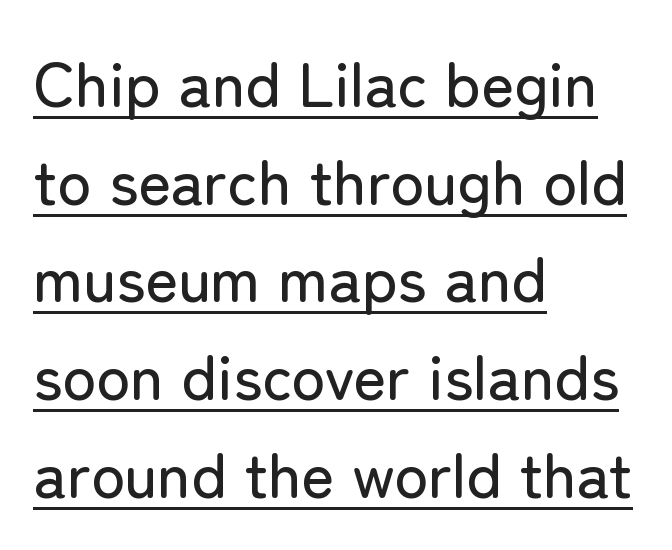
{"serif": "no", "italic": "no", "width": "normal", "stroke_contrast": "low", "x_height": "medium", "monospaced": "no", "underline": "yes", "align": "left", "line_spacing": "normal", "line_spacing_ratio": 1.55, "letter_spacing": "normal", "letter_spacing_em": 0.0, "glyph_px": 63}
